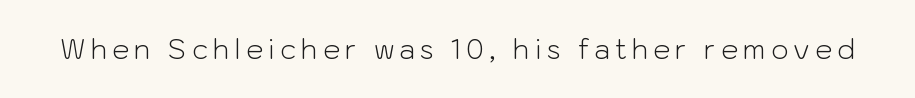
{"italic": "no", "bold": "no", "underline": "no", "glyph_px": 27}
